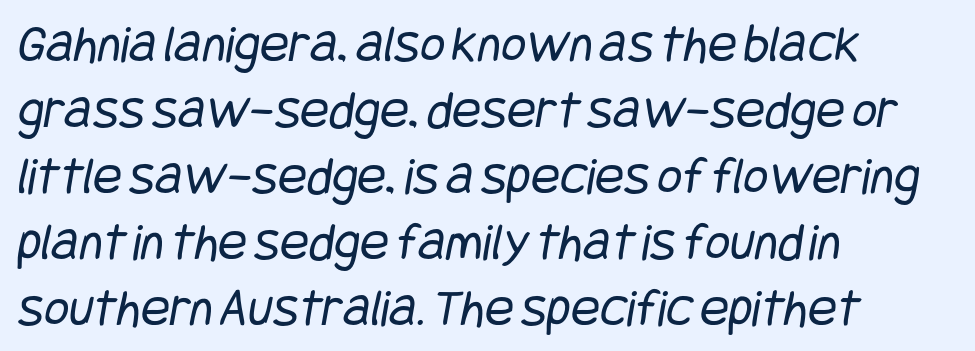
Each line starts at the same left margin while the right side varies. Only glyphs here, with clear space below each row. On a weight scale, this lands at 450 or below. In terms of letterspacing, this is plain default setting.
